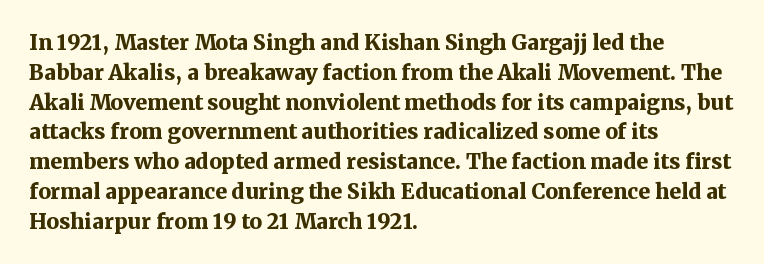
Q: Is the text bold? A: Yes.
Q: Is the text italic (slanted)? A: No, it is upright.
Q: Is the text underlined? A: No.
Q: How is the paragraph aligned? A: Left-aligned.
Q: Is the spacing between letters normal or unusually wide? A: Normal.
Q: Is the spacing between lines tight, normal or loose? A: Normal.
